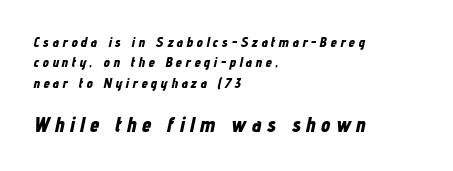
{"italic": "yes", "lean": "right", "slant_degrees": 12, "bold": "yes", "underline": "no", "align": "left", "line_spacing": "normal", "line_spacing_ratio": 1.46, "letter_spacing": "wide", "letter_spacing_em": 0.25, "larger_block": "second", "size_ratio": 1.5, "glyph_px": 21}
